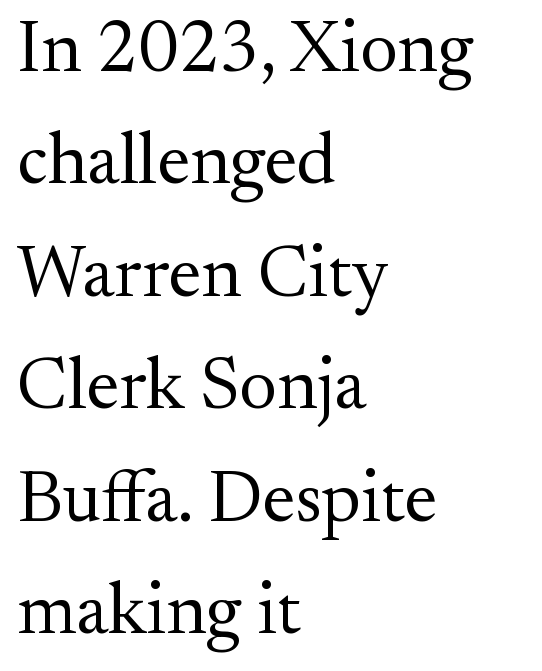
Characters remain perfectly vertical along every line. What kind of face is this? One with serifs. The space between consecutive lines is moderate. Short note: letters normally spaced. The zone under the glyphs is completely vacant.
